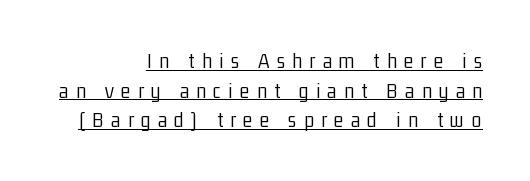
The image shows 22 px text type, upright; set right-aligned, normal line spacing (1.35x), unusually wide letter spacing (+0.34 em), underlined.
